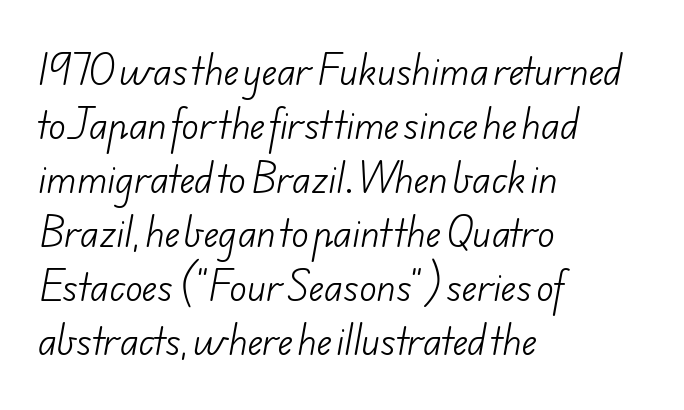
The image shows 36 px light sans-serif type; set left-aligned, normal line spacing (1.5x), normal letter spacing, not underlined; low stroke contrast and a small x-height.
